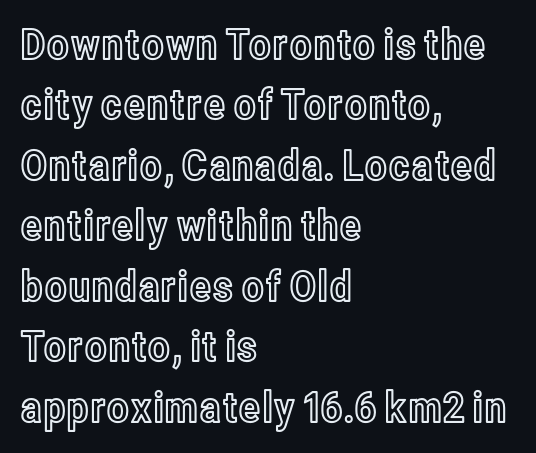
Does the leading feel generous? No, just average. The passage shown is not underscored anywhere. Students, note that the glyphs here touch the page at normal intervals. Vertical strokes here are truly vertical. The passage is arranged the way most books set body copy — flush left.
